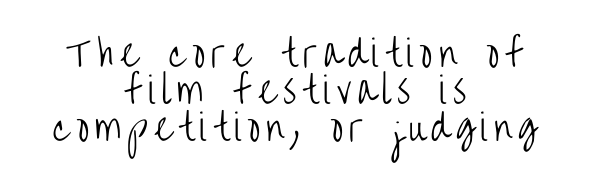
Leftover space on each line is divided equally before and after the words. No word sits above an underline. A quiet, ordinary-to-light weight characterises the typeface. The face used here is proportionally spaced, like ordinary book or web type. Horizontal bands of white between lines are thin slivers. Look at the bottom of the vertical strokes: they stop flat, with no serifs.
